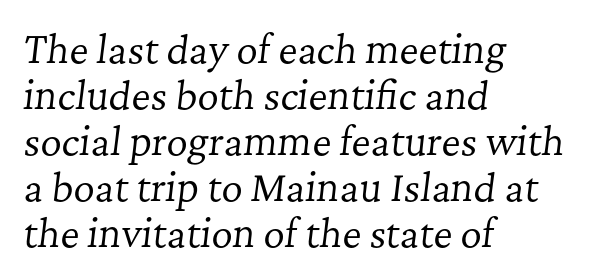
{"serif": "yes", "italic": "yes", "lean": "right", "slant_degrees": 7, "bold": "no", "weight": "regular", "width": "normal", "stroke_contrast": "low", "x_height": "medium", "monospaced": "no", "underline": "no", "align": "left", "line_spacing_ratio": 1.24, "letter_spacing": "normal", "letter_spacing_em": 0.0, "glyph_px": 37}
